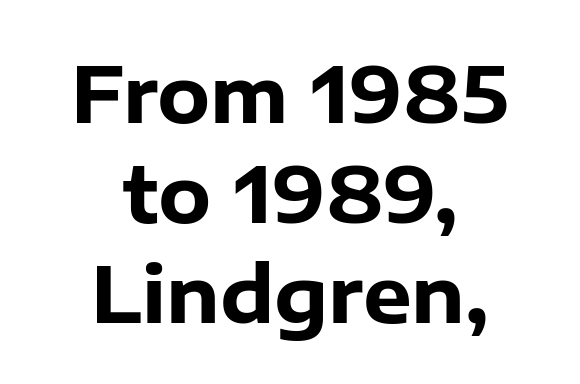
{"serif": "no", "italic": "no", "bold": "yes", "weight": "heavy", "width": "normal", "stroke_contrast": "low", "x_height": "medium", "monospaced": "no", "underline": "no", "align": "center", "line_spacing": "normal", "line_spacing_ratio": 1.3, "letter_spacing": "normal", "letter_spacing_em": 0.0, "glyph_px": 77}
